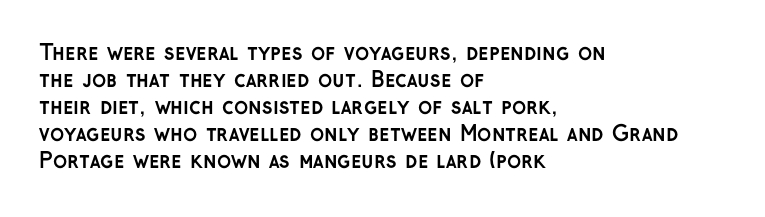
{"italic": "no", "bold": "yes", "underline": "no", "align": "left", "line_spacing": "normal", "line_spacing_ratio": 1.29, "letter_spacing": "normal", "letter_spacing_em": 0.0, "glyph_px": 21}
